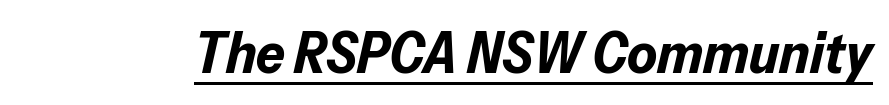
The image shows 57 px bold type, italic (leaning right); set normal letter spacing, underlined; low stroke contrast and a medium x-height.
